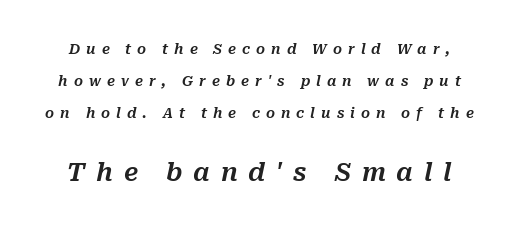
Q: Is the text italic (slanted)? A: Yes, it leans right by about 10 degrees.
Q: Is the text underlined? A: No.
Q: Is the spacing between letters normal or unusually wide? A: Unusually wide.
Q: Is the spacing between lines tight, normal or loose? A: Loose.
Q: Which block of text is set in a larger size, the first (top) or the second (bottom)? A: The second (bottom) one.
